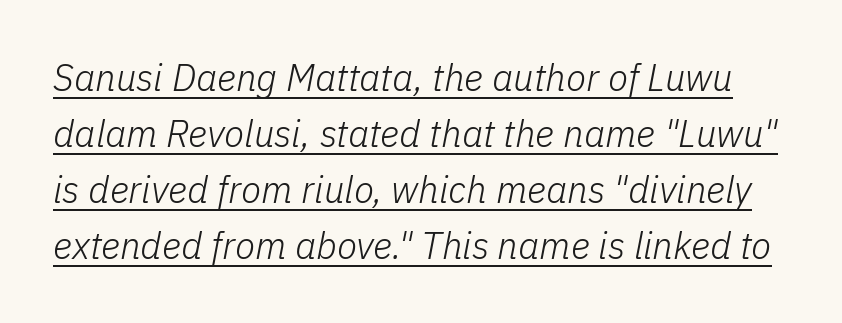
Q: Is the text bold? A: No.
Q: Is the text italic (slanted)? A: Yes, it leans right by about 11 degrees.
Q: Is the text underlined? A: Yes.
Q: Is the spacing between letters normal or unusually wide? A: Normal.
Q: Is the spacing between lines tight, normal or loose? A: Normal.
Q: Width (condensed, normal, or wide)? A: Normal.
Q: Stroke contrast? A: Low.
Q: x-height? A: Medium.
Q: Monospaced? A: No.
